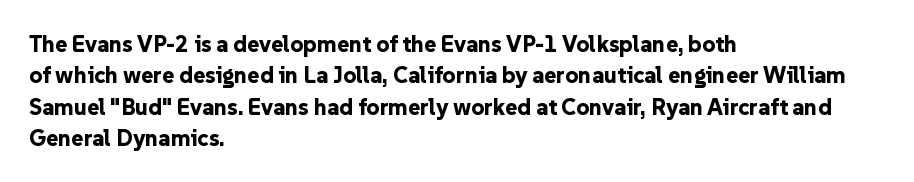
Q: Is the text bold? A: Yes.
Q: Is the text italic (slanted)? A: No, it is upright.
Q: Is the text underlined? A: No.
Q: How is the paragraph aligned? A: Left-aligned.
Q: Is the spacing between letters normal or unusually wide? A: Normal.
Q: Is the spacing between lines tight, normal or loose? A: Normal.
